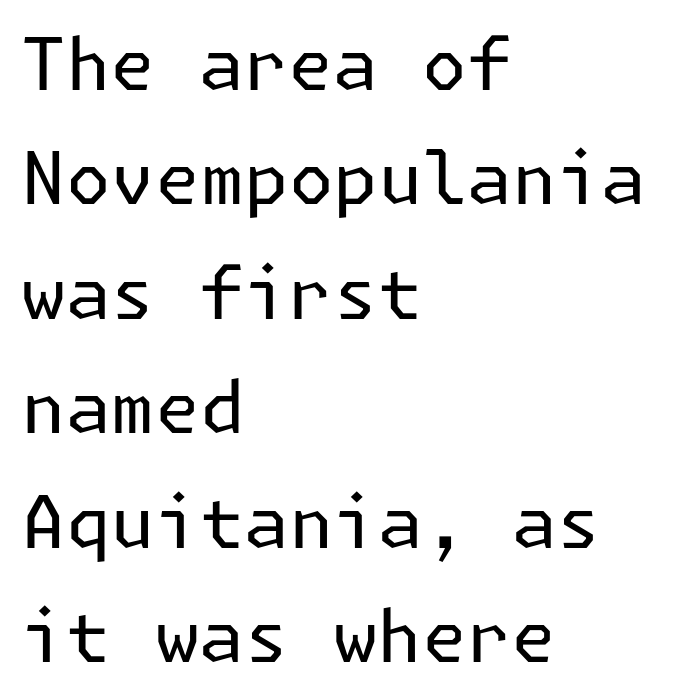
{"serif": "no", "italic": "no", "bold": "no", "weight": "regular", "width": "normal", "stroke_contrast": "low", "x_height": "medium", "underline": "no", "align": "left", "line_spacing": "normal", "line_spacing_ratio": 1.59, "letter_spacing": "normal", "letter_spacing_em": 0.0, "glyph_px": 72}
